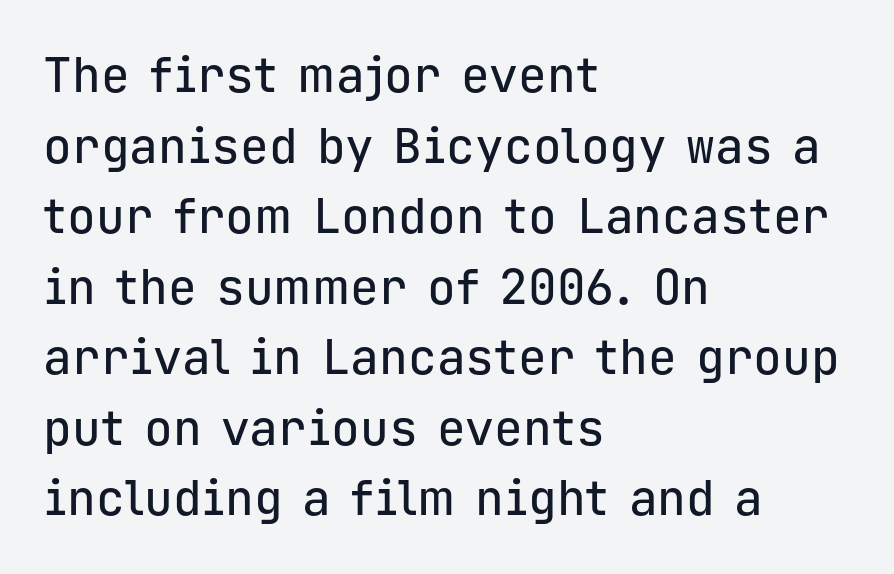
The image shows 48 px sans-serif type, upright, monospaced; set left-aligned, normal line spacing (1.47x), normal letter spacing, not underlined; low stroke contrast and a medium x-height.
